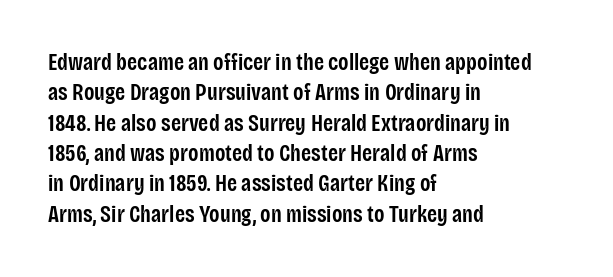
The image shows 23 px text type, upright; set left-aligned, normal line spacing (1.32x), normal letter spacing, not underlined.
